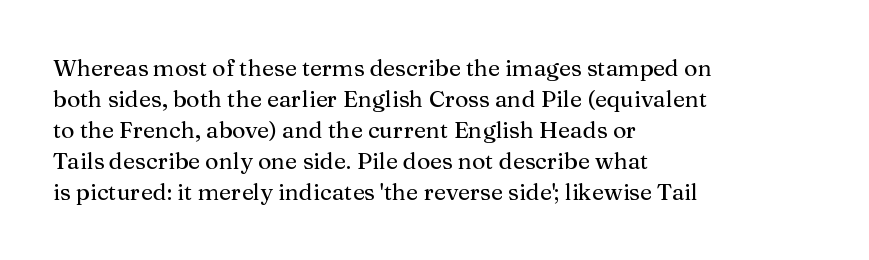
The image shows 23 px text type, upright; set left-aligned, normal line spacing (1.35x), normal letter spacing, not underlined.
